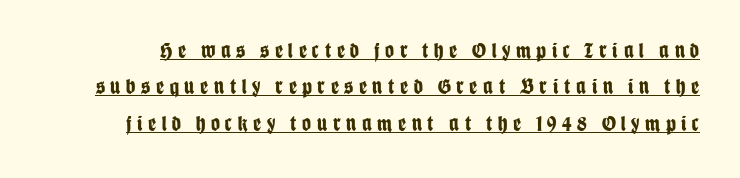
Q: Is the text bold? A: Yes.
Q: Is the text italic (slanted)? A: No, it is upright.
Q: Is the text underlined? A: Yes.
Q: Is the spacing between letters normal or unusually wide? A: Unusually wide.
Q: Is the spacing between lines tight, normal or loose? A: Normal.
